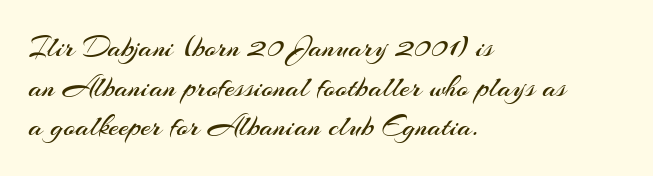
{"serif": "no", "bold": "no", "weight": "regular", "width": "normal", "stroke_contrast": "medium", "x_height": "small", "monospaced": "no", "underline": "no", "align": "left", "line_spacing": "normal", "line_spacing_ratio": 1.32, "letter_spacing": "normal", "letter_spacing_em": 0.0, "glyph_px": 30}
